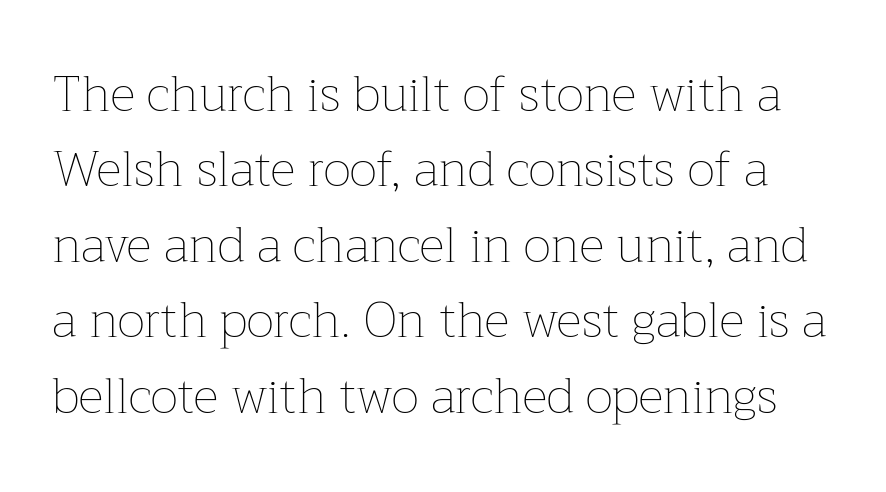
Q: Is the text bold? A: No.
Q: Is the text italic (slanted)? A: No, it is upright.
Q: Is the text underlined? A: No.
Q: Is the spacing between letters normal or unusually wide? A: Normal.
Q: Is the spacing between lines tight, normal or loose? A: Normal.
Q: Width (condensed, normal, or wide)? A: Normal.
Q: Stroke contrast? A: Low.
Q: x-height? A: Medium.
Q: Monospaced? A: No.
